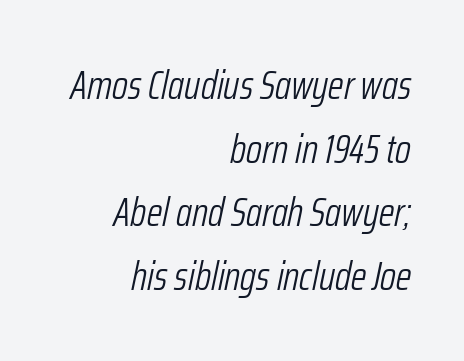
The image shows 40 px light, condensed type, italic (leaning right); set right-aligned, normal line spacing (1.59x), normal letter spacing, not underlined; low stroke contrast and a medium x-height.
